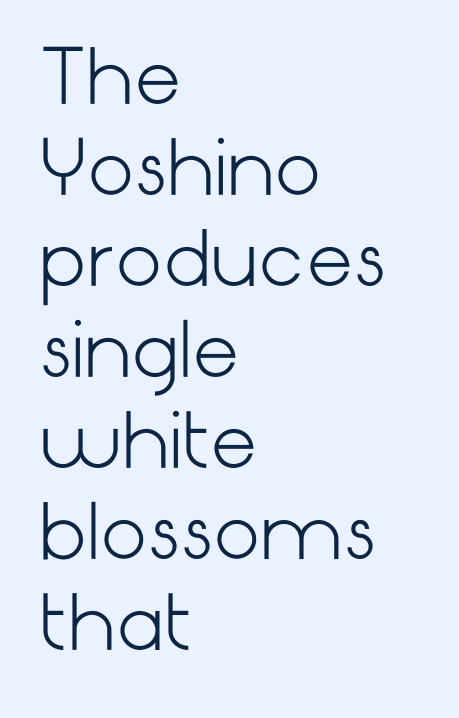
No extra tracking has been applied to these lines. Short and long lines alike share a common starting point at left. It's the straight-up-and-down kind of type. Descender tails drop into unmarked territory. Font category for this specimen: sans-serif.
